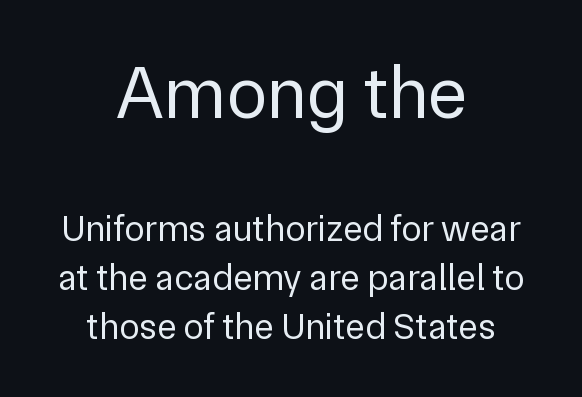
{"serif": "no", "italic": "no", "bold": "no", "weight": "regular", "width": "normal", "stroke_contrast": "low", "x_height": "medium", "monospaced": "no", "underline": "no", "align": "center", "line_spacing": "normal", "line_spacing_ratio": 1.32, "letter_spacing": "normal", "letter_spacing_em": 0.0, "larger_block": "first", "size_ratio": 2.0, "glyph_px": 74}
